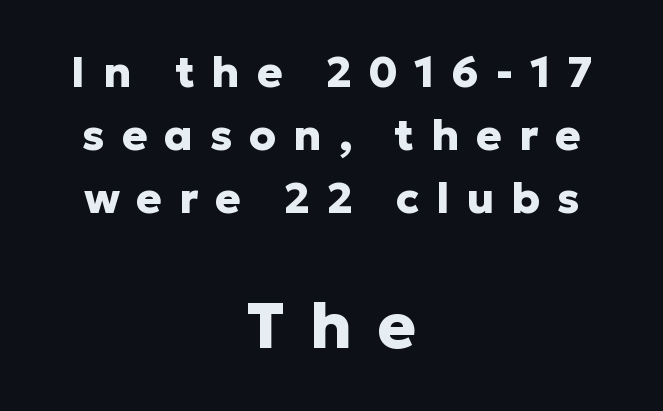
Q: Is the text bold? A: Yes.
Q: Is the text italic (slanted)? A: No, it is upright.
Q: Is the typeface a serif or a sans-serif typeface? A: Sans-serif.
Q: Is the text underlined? A: No.
Q: How is the paragraph aligned? A: Centered.
Q: Is the spacing between letters normal or unusually wide? A: Unusually wide.
Q: Is the spacing between lines tight, normal or loose? A: Normal.
Q: Which block of text is set in a larger size, the first (top) or the second (bottom)? A: The second (bottom) one.
Q: Width (condensed, normal, or wide)? A: Normal.
Q: Stroke contrast? A: Low.
Q: x-height? A: Medium.
Q: Monospaced? A: No.
